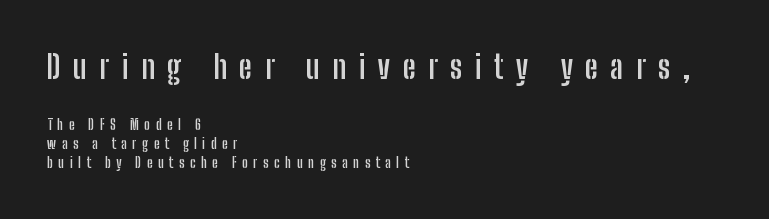
The image shows 32 px semibold, condensed sans-serif type, upright; set left-aligned, normal line spacing (1.36x), unusually wide letter spacing (+0.39 em), not underlined; the first (top) block is 2.29x larger; low stroke contrast and a medium x-height.
